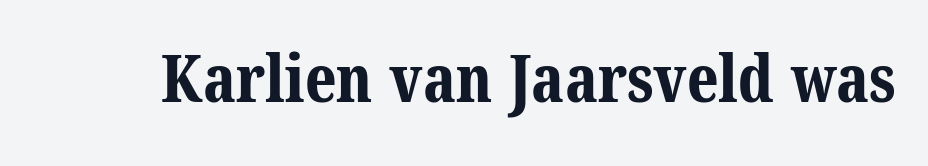
Q: Is the text bold? A: Yes.
Q: Is the typeface a serif or a sans-serif typeface? A: Serif.
Q: Is the text underlined? A: No.
Q: Is the spacing between letters normal or unusually wide? A: Normal.
Q: Width (condensed, normal, or wide)? A: Normal.
Q: Stroke contrast? A: Medium.
Q: x-height? A: Medium.
Q: Monospaced? A: No.
